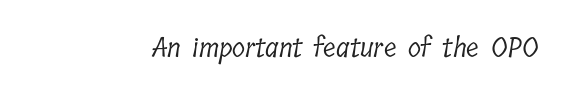
Q: Is the text bold? A: No.
Q: Is the text underlined? A: No.
Q: Is the spacing between letters normal or unusually wide? A: Normal.
